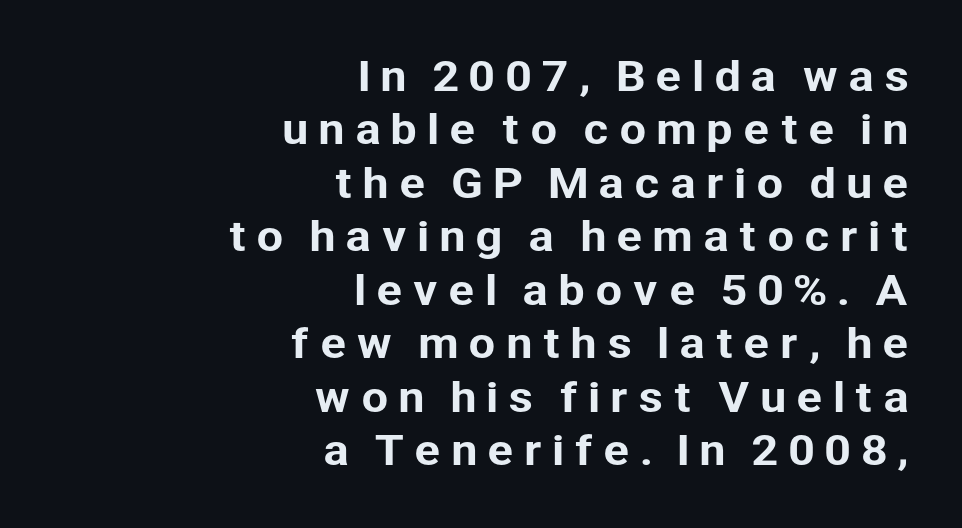
Q: Is the text italic (slanted)? A: No, it is upright.
Q: Is the typeface a serif or a sans-serif typeface? A: Sans-serif.
Q: Is the text underlined? A: No.
Q: How is the paragraph aligned? A: Right-aligned.
Q: Is the spacing between letters normal or unusually wide? A: Unusually wide.
Q: Is the spacing between lines tight, normal or loose? A: Normal.
Q: Width (condensed, normal, or wide)? A: Normal.
Q: Stroke contrast? A: Low.
Q: x-height? A: Medium.
Q: Monospaced? A: No.
